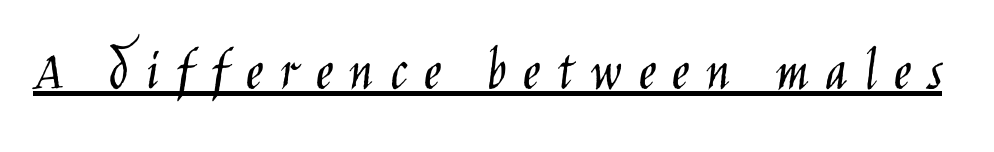
Think of a printed novel: that variable character pitch is what you see here. The rendering shows plain stroke endings on the letterforms — a sans-serif design. A quiet, ordinary-to-light weight characterises the typeface. Each word looks stretched out because of the extra space between its letters.
